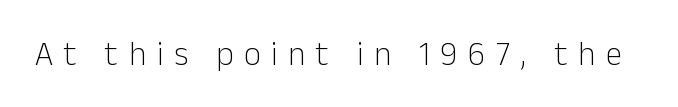
Q: Is the text bold? A: No.
Q: Is the text italic (slanted)? A: No, it is upright.
Q: Is the typeface a serif or a sans-serif typeface? A: Sans-serif.
Q: Is the text underlined? A: No.
Q: Is the spacing between letters normal or unusually wide? A: Unusually wide.
Q: Width (condensed, normal, or wide)? A: Normal.
Q: Stroke contrast? A: Low.
Q: x-height? A: Medium.
Q: Monospaced? A: No.
